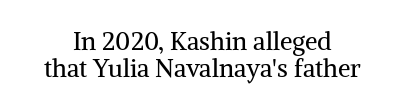
{"italic": "no", "bold": "no", "underline": "no", "align": "center", "line_spacing": "tight", "line_spacing_ratio": 1.07, "letter_spacing": "normal", "letter_spacing_em": 0.0, "glyph_px": 25}
